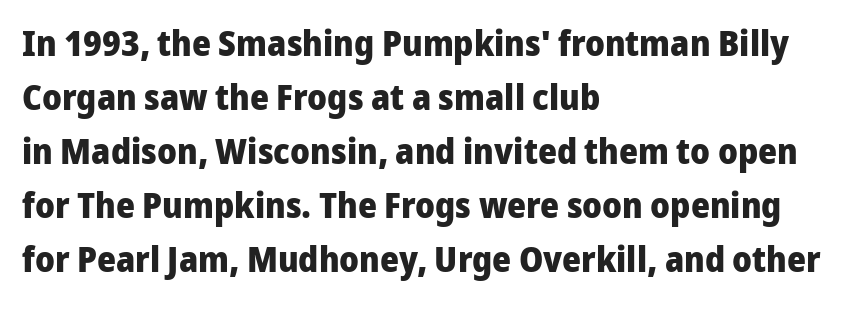
Q: Is the text bold? A: Yes.
Q: Is the text italic (slanted)? A: No, it is upright.
Q: Is the typeface a serif or a sans-serif typeface? A: Sans-serif.
Q: Is the text underlined? A: No.
Q: How is the paragraph aligned? A: Left-aligned.
Q: Is the spacing between letters normal or unusually wide? A: Normal.
Q: Is the spacing between lines tight, normal or loose? A: Normal.
Q: Width (condensed, normal, or wide)? A: Normal.
Q: Stroke contrast? A: Low.
Q: x-height? A: Medium.
Q: Monospaced? A: No.
